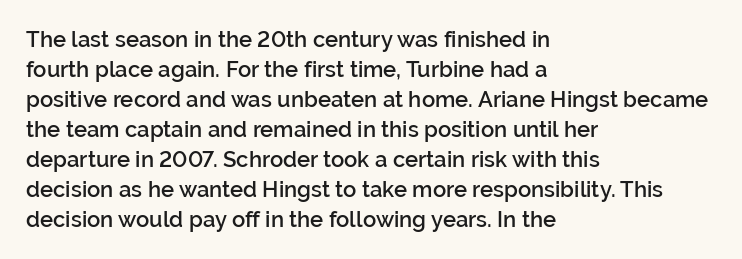
Q: Is the text bold? A: Semi-bold.
Q: Is the text italic (slanted)? A: No, it is upright.
Q: Is the text underlined? A: No.
Q: How is the paragraph aligned? A: Left-aligned.
Q: Is the spacing between letters normal or unusually wide? A: Normal.
Q: Is the spacing between lines tight, normal or loose? A: Normal.
